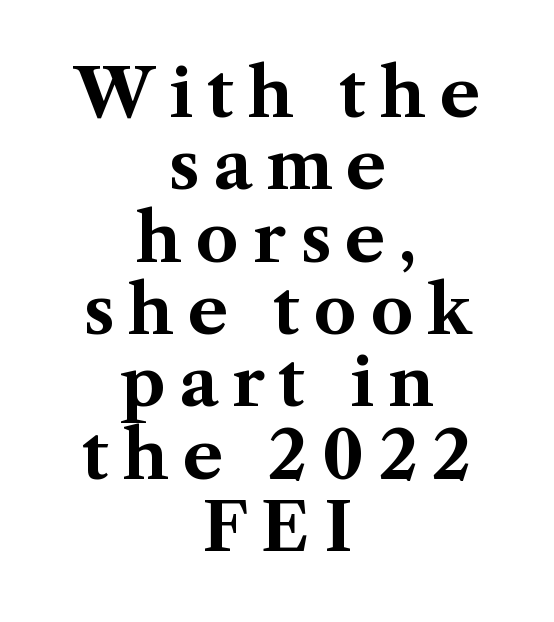
{"serif": "yes", "italic": "no", "bold": "yes", "weight": "bold", "width": "normal", "stroke_contrast": "medium", "x_height": "medium", "monospaced": "no", "underline": "no", "align": "center", "line_spacing": "tight", "line_spacing_ratio": 1.08, "letter_spacing": "wide", "letter_spacing_em": 0.21, "glyph_px": 67}
